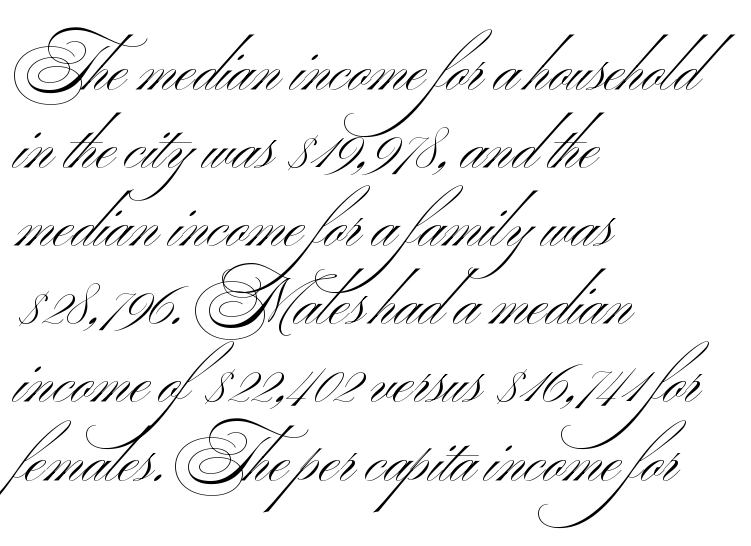
Think standard paragraph weight, or any step lighter than that. Note the varied advance widths — an 'i' is clearly narrower than an 'm'. Typeset ragged right — the left edge is the straight one.
